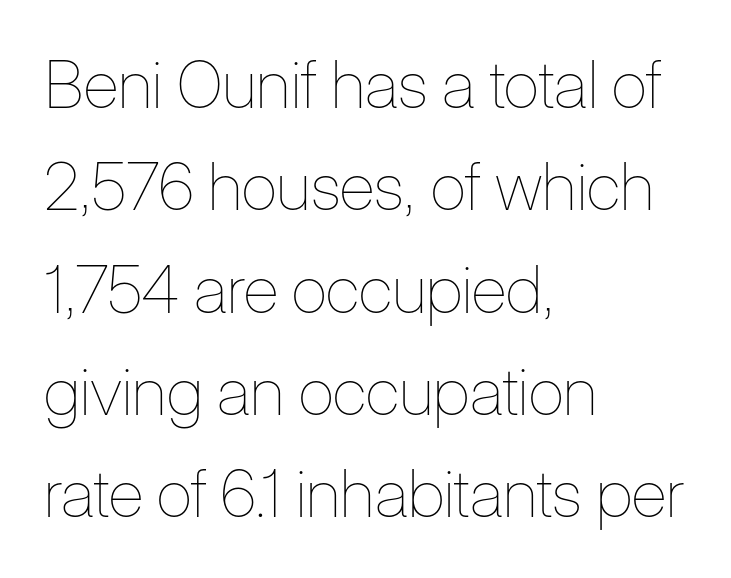
Is there any slant? The stems are plumb. One glance says typical: line gaps are just what's usual. The horizontal fit of the characters is conventional and even. The gap between lines stays unmarked. Stroke thickness stays within the range of a standard reading face or lighter. The passage shown is typed in a proportional face where columns would drift.
